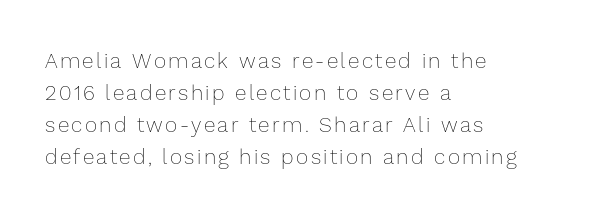
Q: Is the text bold? A: No.
Q: Is the text italic (slanted)? A: No, it is upright.
Q: Is the text underlined? A: No.
Q: How is the paragraph aligned? A: Left-aligned.
Q: Is the spacing between lines tight, normal or loose? A: Normal.
